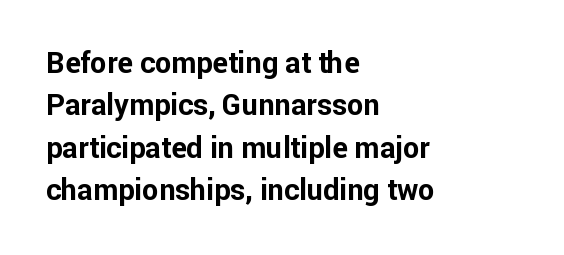
{"serif": "no", "italic": "no", "bold": "yes", "weight": "bold", "width": "normal", "stroke_contrast": "low", "x_height": "medium", "monospaced": "no", "underline": "no", "align": "left", "line_spacing": "normal", "line_spacing_ratio": 1.46, "letter_spacing": "normal", "letter_spacing_em": 0.0, "glyph_px": 29}
